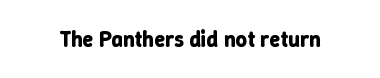
Q: Is the text bold? A: Yes.
Q: Is the text italic (slanted)? A: No, it is upright.
Q: Is the text underlined? A: No.
Q: Is the spacing between letters normal or unusually wide? A: Normal.
